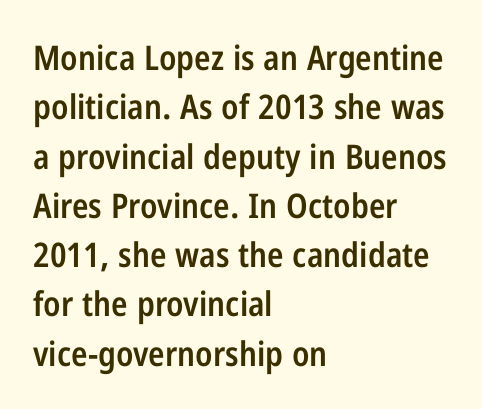
The image shows 34 px semibold, condensed sans-serif type, upright; set left-aligned, normal line spacing (1.45x), normal letter spacing, not underlined; low stroke contrast and a medium x-height.
